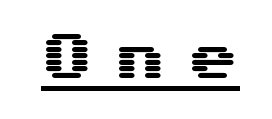
The image shows 52 px wide sans-serif type, upright; set unusually wide letter spacing (+0.4 em), underlined; medium stroke contrast and a medium x-height.
